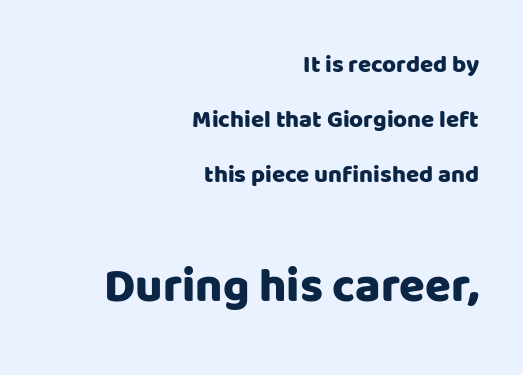
Q: Is the text italic (slanted)? A: No, it is upright.
Q: Is the typeface a serif or a sans-serif typeface? A: Sans-serif.
Q: Is the text underlined? A: No.
Q: How is the paragraph aligned? A: Right-aligned.
Q: Is the spacing between letters normal or unusually wide? A: Normal.
Q: Is the spacing between lines tight, normal or loose? A: Loose.
Q: Which block of text is set in a larger size, the first (top) or the second (bottom)? A: The second (bottom) one.
Q: Width (condensed, normal, or wide)? A: Normal.
Q: Stroke contrast? A: Low.
Q: x-height? A: Large.
Q: Monospaced? A: No.
